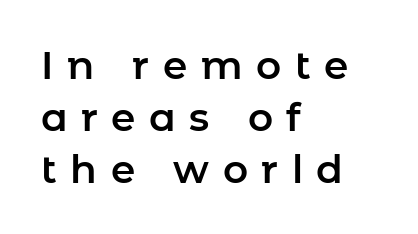
{"serif": "no", "italic": "no", "width": "normal", "stroke_contrast": "low", "x_height": "medium", "monospaced": "no", "underline": "no", "align": "left", "line_spacing": "normal", "line_spacing_ratio": 1.33, "letter_spacing": "wide", "letter_spacing_em": 0.35, "glyph_px": 39}
